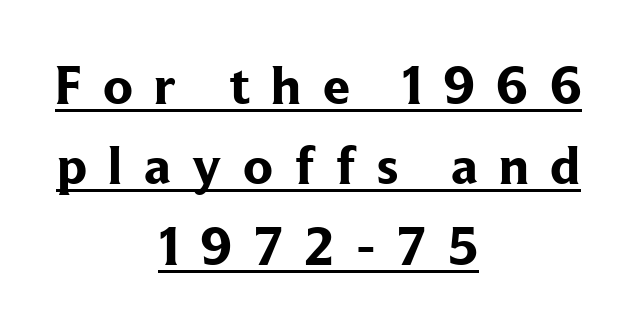
It's the straight-up-and-down kind of type. What weight is shown? A full bold with thick strokes. One-word summary of the alignment: center. Underlined type. The rendering uses natural spacing where letterforms have individual widths. Normally led — the rows are evenly, conventionally spaced.
